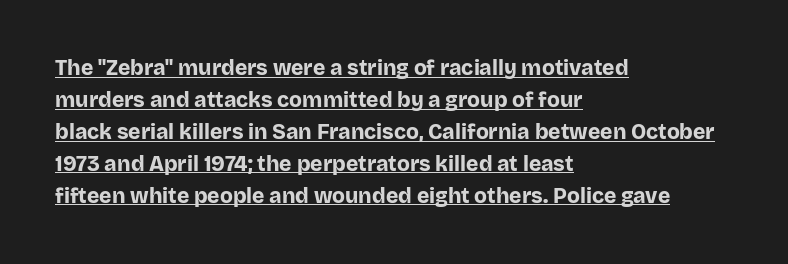
Q: Is the text bold? A: Yes.
Q: Is the text italic (slanted)? A: No, it is upright.
Q: Is the text underlined? A: Yes.
Q: How is the paragraph aligned? A: Left-aligned.
Q: Is the spacing between letters normal or unusually wide? A: Normal.
Q: Is the spacing between lines tight, normal or loose? A: Normal.
